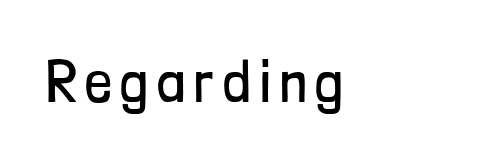
Horizontally, the lines are justified to the leading edge only. Quick note: underline off. In terms of letterform style, serifs are entirely absent. The letterforms sit at book weight or below. This is the regular roman posture of the typeface. The passage shown is typed in a proportional face where columns would drift.
